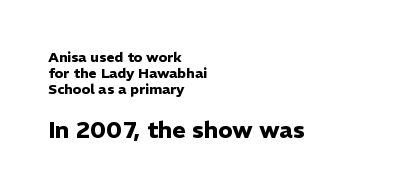
What weight is shown? A full bold with thick strokes. The area under the type is left untouched. It's the straight-up-and-down kind of type. Vertical spacing — tight.
